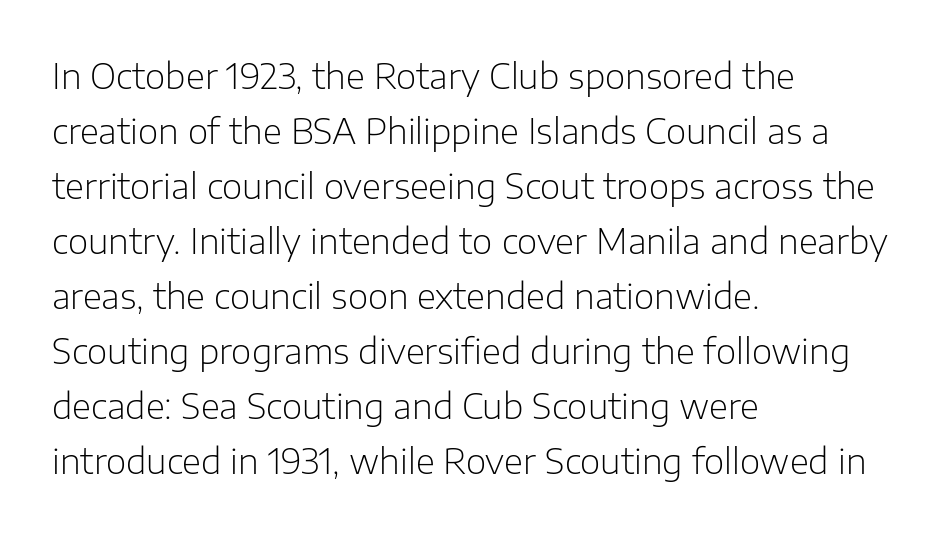
Q: Is the text bold? A: No.
Q: Is the text italic (slanted)? A: No, it is upright.
Q: Is the typeface a serif or a sans-serif typeface? A: Sans-serif.
Q: Is the text underlined? A: No.
Q: How is the paragraph aligned? A: Left-aligned.
Q: Is the spacing between letters normal or unusually wide? A: Normal.
Q: Is the spacing between lines tight, normal or loose? A: Normal.
Q: Width (condensed, normal, or wide)? A: Normal.
Q: Stroke contrast? A: Low.
Q: x-height? A: Medium.
Q: Monospaced? A: No.
